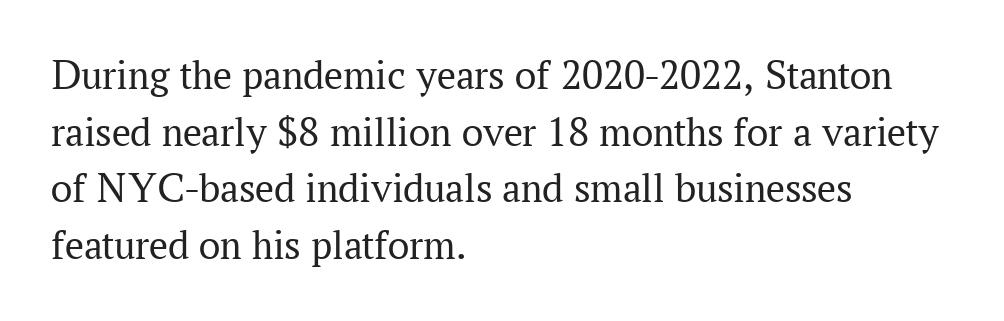
The passage shown has conventional tracking throughout. Stem width sits at or under what a default text font uses. Italic: no, the glyphs are upright roman. All the whitespace from short lines collects on the right.
